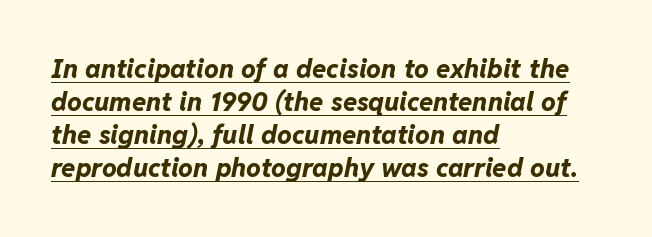
This sample is left-justified, so line endings fall wherever the words run out. Set as a true bold cut, around the 700 mark. The typography opts for an oblique posture over an upright one. The rendered words wear a rule along their underside.
